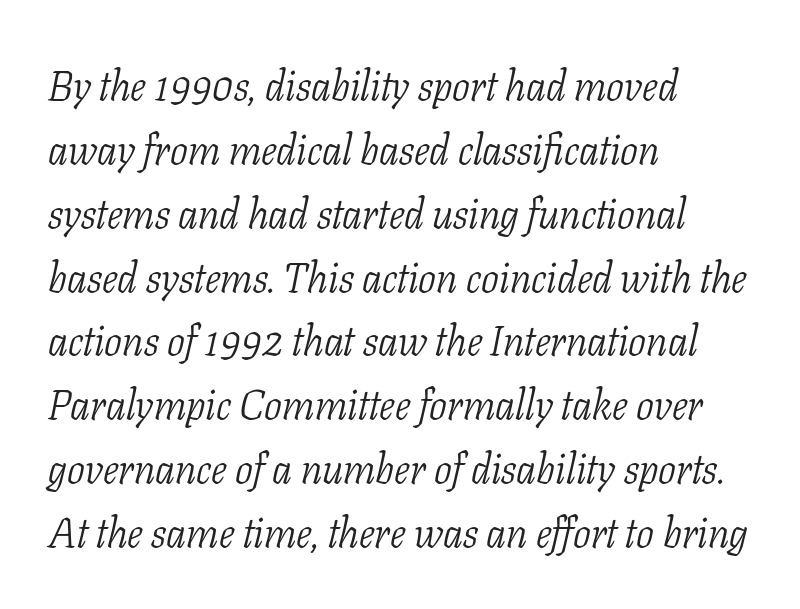
The image shows 42 px light, condensed serif type, italic (leaning right); set left-aligned, normal line spacing (1.52x), normal letter spacing, not underlined; low stroke contrast and a medium x-height.
